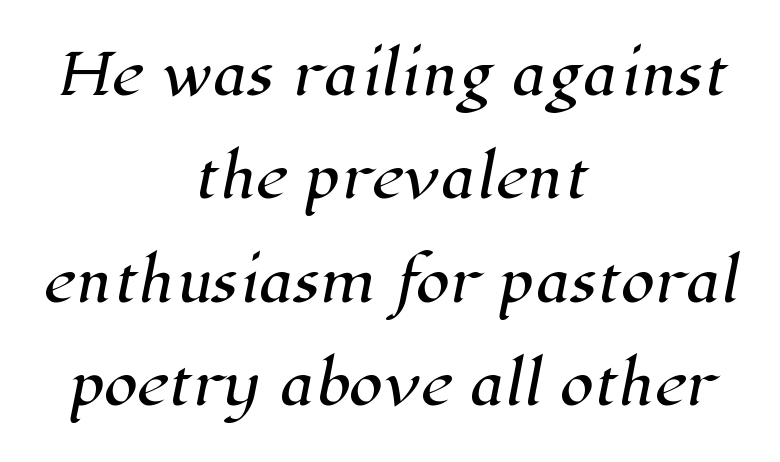
The image shows 55 px serif type; set centered, line spacing 1.88x, normal letter spacing, not underlined; high stroke contrast and a medium x-height.
